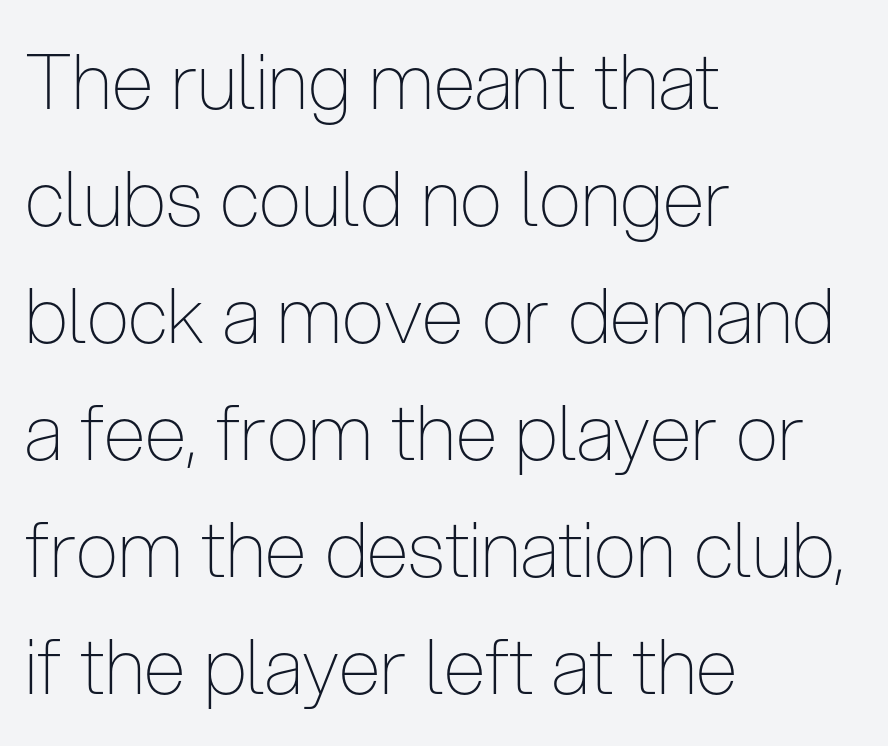
The image shows 76 px thin, condensed sans-serif type, upright; set left-aligned, normal line spacing (1.54x), normal letter spacing, not underlined; low stroke contrast and a medium x-height.
